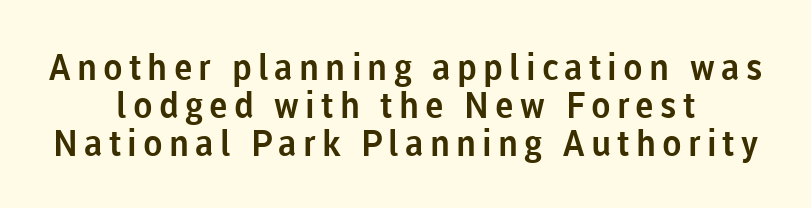
{"serif": "no", "italic": "no", "width": "normal", "stroke_contrast": "low", "x_height": "medium", "monospaced": "no", "underline": "no", "align": "center", "line_spacing": "tight", "line_spacing_ratio": 1.05, "glyph_px": 36}
